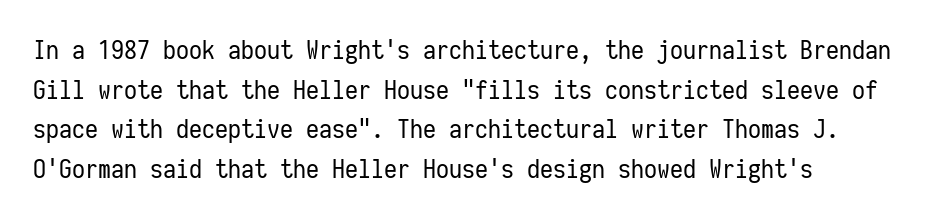
{"italic": "no", "bold": "no", "underline": "no", "align": "left", "line_spacing": "normal", "line_spacing_ratio": 1.52, "letter_spacing": "normal", "letter_spacing_em": 0.0, "glyph_px": 26}
